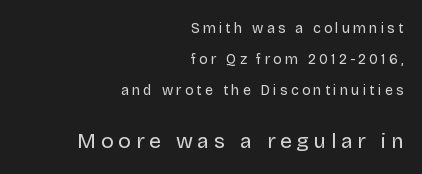
Is the letter spacing exaggerated? Yes — the characters are pushed far apart. Does the bottom block carry the larger type? Yes, it does. A quiet, ordinary-to-light weight characterises the typeface. No word sits above an underline. Designer's note — italics off, roman on.
